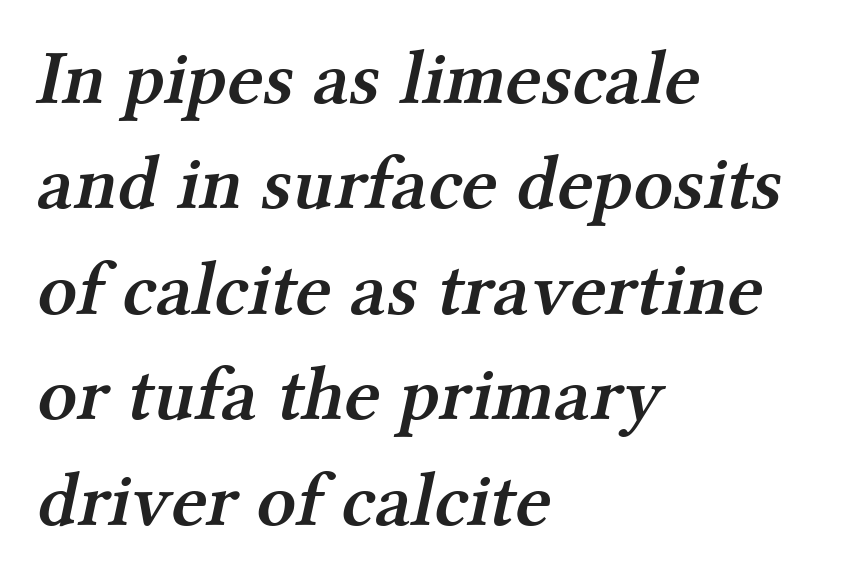
Q: Is the text bold? A: Semi-bold.
Q: Is the typeface a serif or a sans-serif typeface? A: Serif.
Q: Is the text underlined? A: No.
Q: How is the paragraph aligned? A: Left-aligned.
Q: Is the spacing between letters normal or unusually wide? A: Normal.
Q: Is the spacing between lines tight, normal or loose? A: Normal.
Q: Width (condensed, normal, or wide)? A: Normal.
Q: Stroke contrast? A: Medium.
Q: x-height? A: Medium.
Q: Monospaced? A: No.
